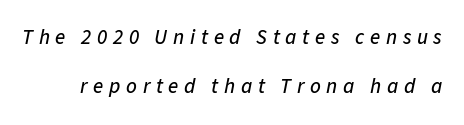
The image shows 21 px text type, italic (leaning right); set loose line spacing (2.34x), unusually wide letter spacing (+0.27 em), not underlined.
